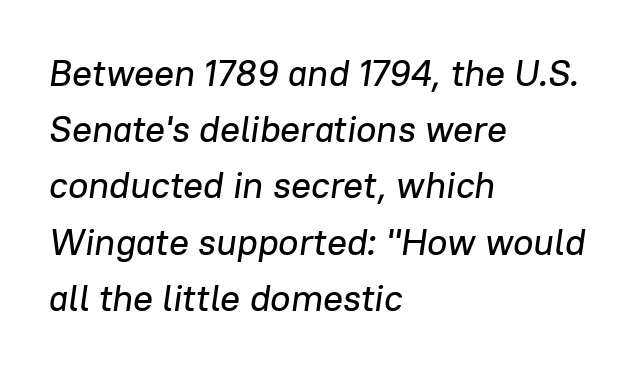
The image shows 37 px text type, italic (leaning right); set left-aligned, normal line spacing (1.52x), normal letter spacing, not underlined; low stroke contrast and a medium x-height.
